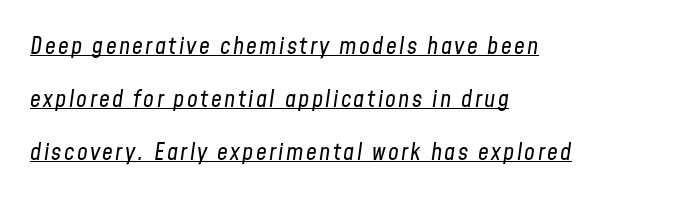
Stems here are at most as thick as an everyday book face. Reading down the column, the eye jumps a long way to each next line. What decoration does the sample have? An underline. Yep, that's italic — everything's leaning. Leftover space on each line is placed entirely after the last word.
